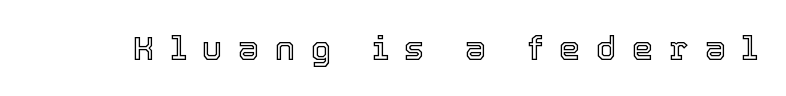
{"italic": "no", "width": "normal", "x_height": "medium", "monospaced": "no", "underline": "no", "letter_spacing": "wide", "letter_spacing_em": 0.46, "glyph_px": 34}
